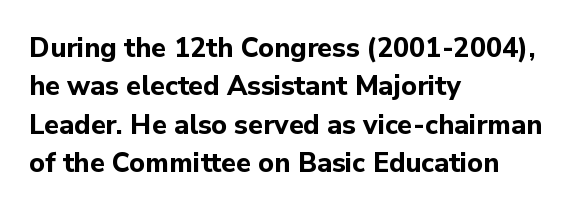
{"italic": "no", "bold": "yes", "underline": "no", "align": "left", "line_spacing": "normal", "line_spacing_ratio": 1.42, "letter_spacing": "normal", "letter_spacing_em": 0.0, "glyph_px": 27}
